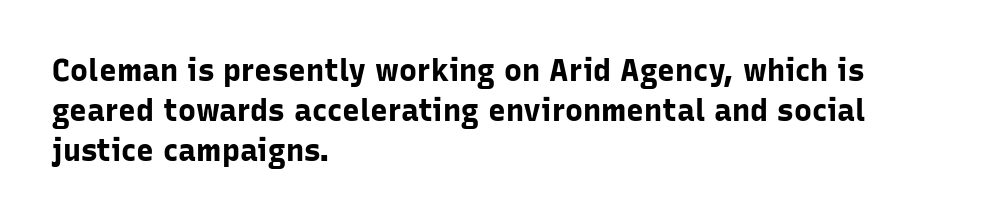
{"serif": "no", "italic": "no", "bold": "yes", "weight": "bold", "width": "normal", "stroke_contrast": "low", "x_height": "medium", "monospaced": "no", "underline": "no", "align": "left", "line_spacing": "normal", "line_spacing_ratio": 1.33, "letter_spacing": "normal", "letter_spacing_em": 0.0, "glyph_px": 30}
